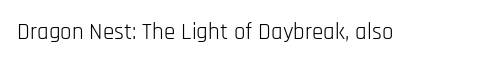
The image shows 23 px text type, upright; set normal letter spacing, not underlined.
